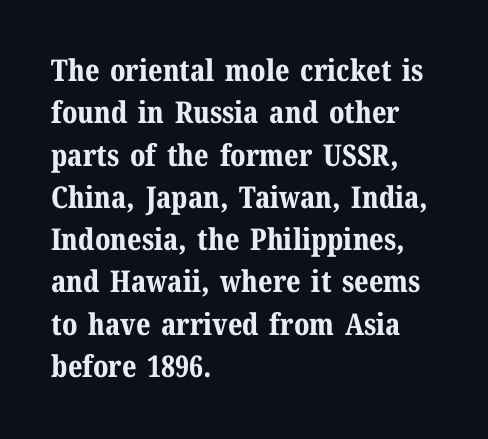
The characters display serif detailing at their extremities. Italic? Not at all — the glyphs are vertical. Set as a true bold cut, around the 700 mark. You could not count columns in this text — the font is proportionally spaced.
